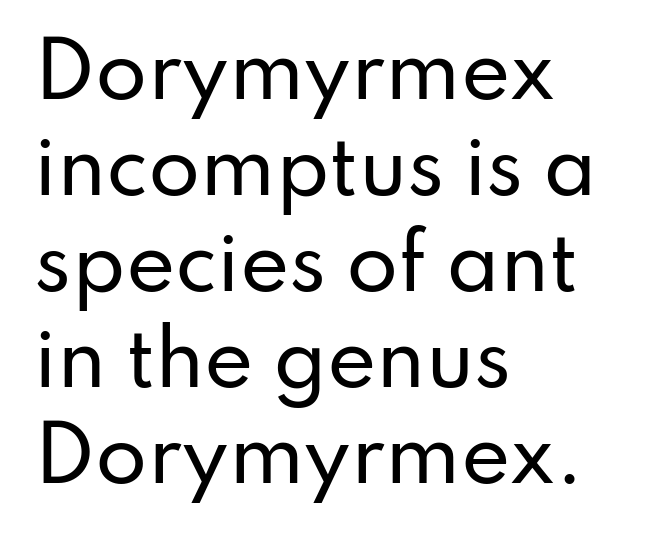
Q: Is the text italic (slanted)? A: No, it is upright.
Q: Is the typeface a serif or a sans-serif typeface? A: Sans-serif.
Q: Is the text underlined? A: No.
Q: How is the paragraph aligned? A: Left-aligned.
Q: Is the spacing between letters normal or unusually wide? A: Normal.
Q: Is the spacing between lines tight, normal or loose? A: Normal.
Q: Width (condensed, normal, or wide)? A: Normal.
Q: Stroke contrast? A: Low.
Q: x-height? A: Small.
Q: Monospaced? A: No.
